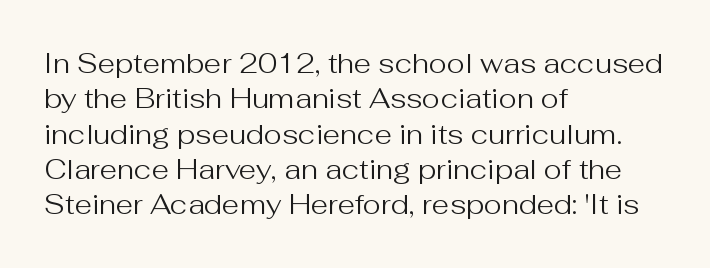
The image shows 28 px regular-weight sans-serif type, upright; set left-aligned, normal line spacing (1.26x), normal letter spacing, not underlined; medium stroke contrast and a medium x-height.
